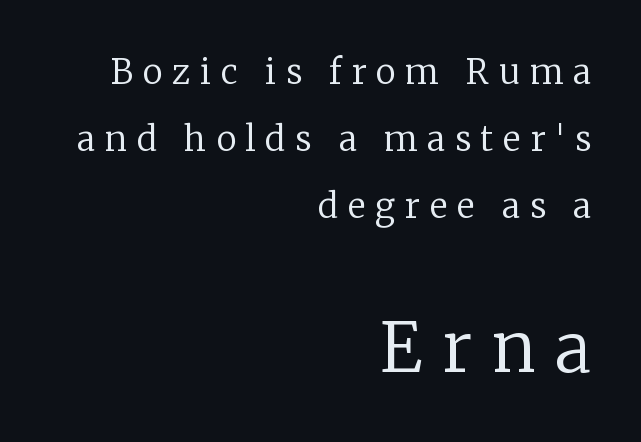
The image shows 68 px regular-weight serif type, upright; set right-aligned, loose line spacing (1.97x), unusually wide letter spacing (+0.29 em), not underlined; the second (bottom) block is 2.0x larger; low stroke contrast and a medium x-height.
